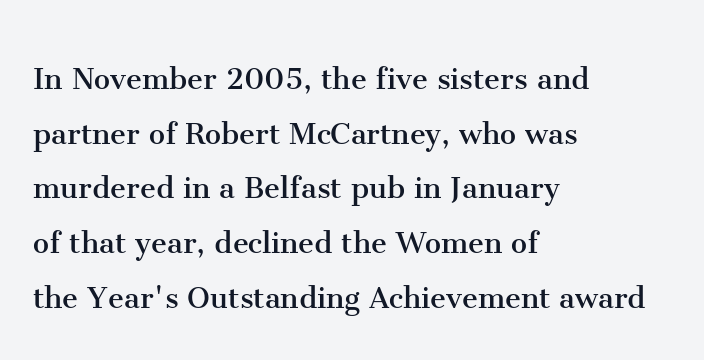
The image shows 36 px regular-weight serif type, upright; set left-aligned, normal line spacing (1.52x), normal letter spacing, not underlined; medium stroke contrast and a medium x-height.
